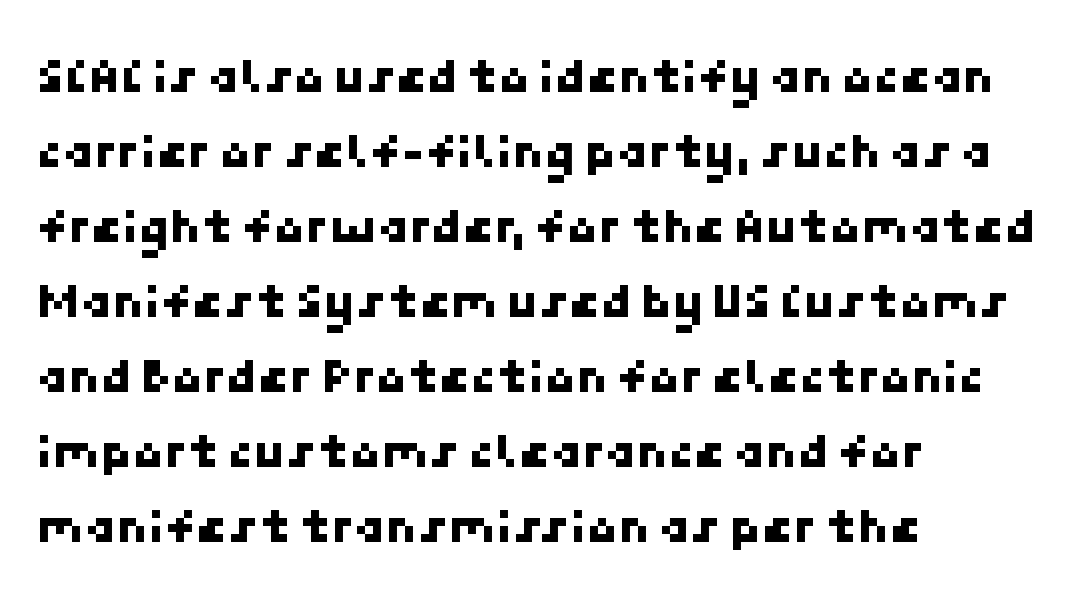
Honestly, the row spacing looks completely unremarkable. The compositor pushed each line to the left boundary. Inter-character spacing is left at the font's built-in metrics. Any mark beneath the type? The region is blank.
